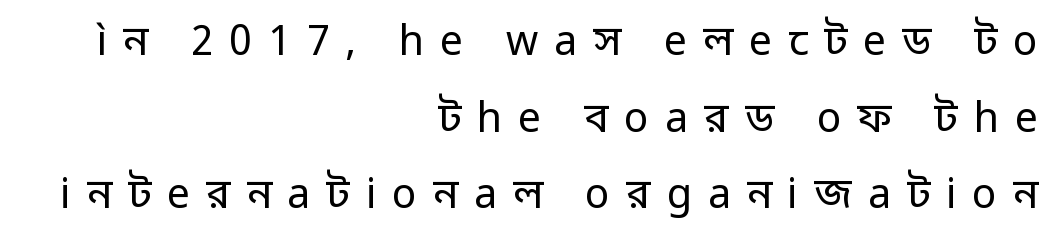
The image shows 41 px regular-weight sans-serif type, upright; set right-aligned, line spacing 1.87x, unusually wide letter spacing (+0.39 em), not underlined; low stroke contrast and a medium x-height.
